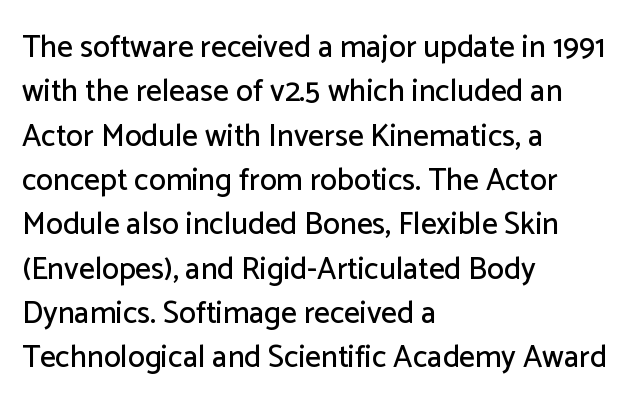
{"serif": "no", "italic": "no", "width": "normal", "stroke_contrast": "low", "x_height": "medium", "monospaced": "no", "underline": "no", "align": "left", "line_spacing": "normal", "line_spacing_ratio": 1.43, "letter_spacing": "normal", "letter_spacing_em": 0.0, "glyph_px": 31}
